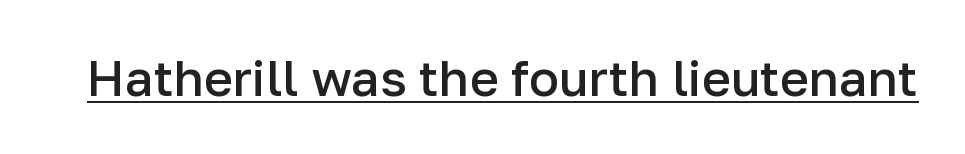
A typesetter would call this proportional, since set widths differ per character. Posture: straight, roman, zero tilt. Look at the stroke-to-counter ratio: somewhat heavy, a semibold. Serifs: no, the terminals of the letterforms are clean. Here the glyphs are tracked normally, forming tight word shapes. A continuous stroke trails under the words, as in a hyperlink.
